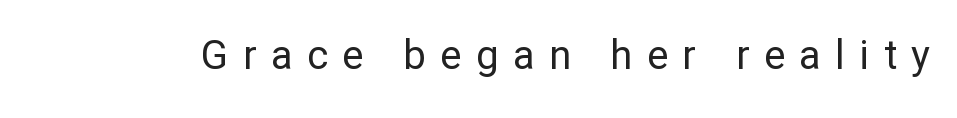
Here the designer chose a conventional face with non-uniform glyph widths. Inter-character spacing is expanded well beyond the font's built-in metrics. Stems here are at most as thick as an everyday book face. No word sits above an underline. Font category for this specimen: sans-serif.
